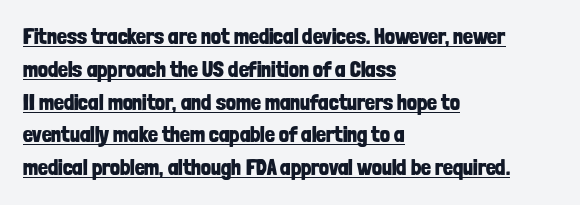
Q: Is the text bold? A: Yes.
Q: Is the text italic (slanted)? A: No, it is upright.
Q: Is the text underlined? A: Yes.
Q: How is the paragraph aligned? A: Left-aligned.
Q: Is the spacing between letters normal or unusually wide? A: Normal.
Q: Is the spacing between lines tight, normal or loose? A: Normal.
